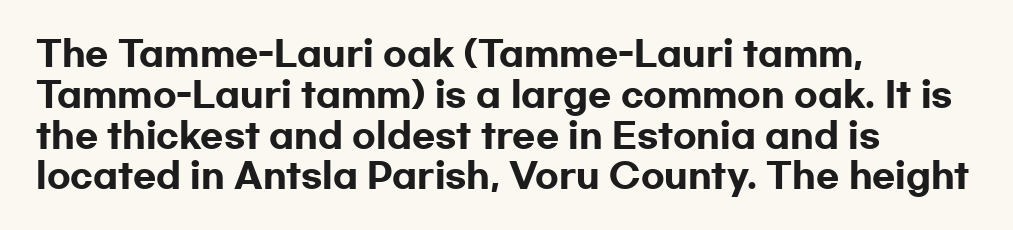
This sample has the flowing, uneven cadence of proportional lettering. In terms of weight, the rendering is a true, heavy bold. Nothing sits at the stroke ends, so this counts as sans-serif. The glyphs are unaccompanied by any horizontal stroke below them.
